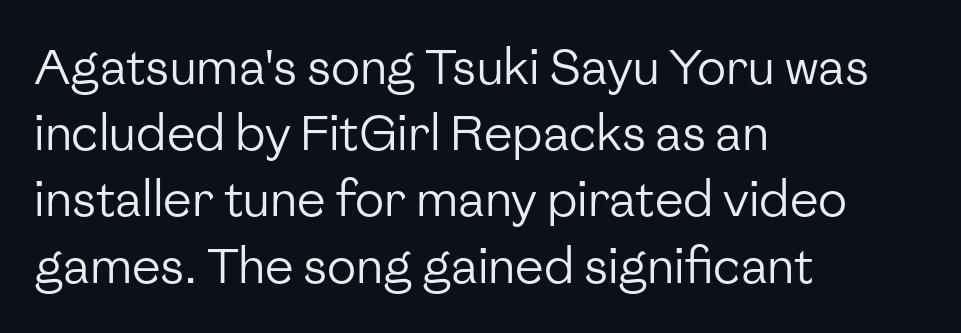
Q: Is the text bold? A: No.
Q: Is the text italic (slanted)? A: No, it is upright.
Q: Is the typeface a serif or a sans-serif typeface? A: Sans-serif.
Q: Is the text underlined? A: No.
Q: How is the paragraph aligned? A: Left-aligned.
Q: Is the spacing between letters normal or unusually wide? A: Normal.
Q: Is the spacing between lines tight, normal or loose? A: Normal.
Q: Width (condensed, normal, or wide)? A: Normal.
Q: Stroke contrast? A: Low.
Q: x-height? A: Medium.
Q: Monospaced? A: No.
